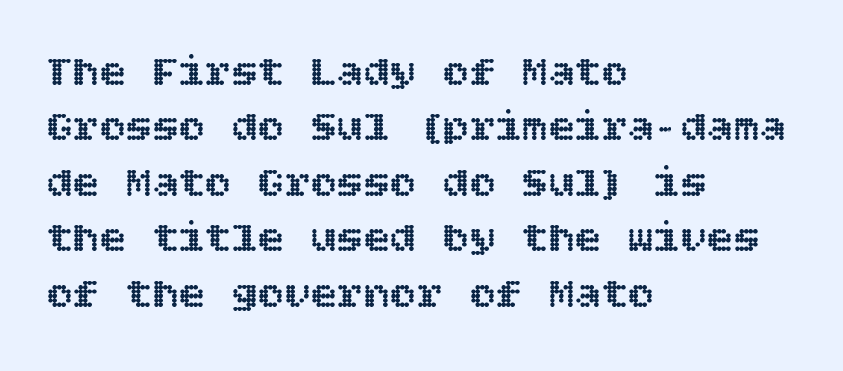
Q: Is the text italic (slanted)? A: No, it is upright.
Q: Is the text underlined? A: No.
Q: How is the paragraph aligned? A: Left-aligned.
Q: Is the spacing between letters normal or unusually wide? A: Normal.
Q: Is the spacing between lines tight, normal or loose? A: Normal.
Q: Width (condensed, normal, or wide)? A: Normal.
Q: x-height? A: Large.
